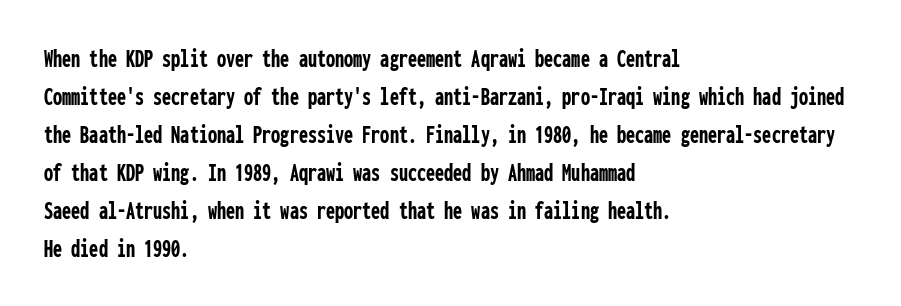
{"italic": "no", "bold": "yes", "underline": "no", "align": "left", "line_spacing": "normal", "line_spacing_ratio": 1.46, "letter_spacing": "normal", "letter_spacing_em": 0.0, "glyph_px": 26}
